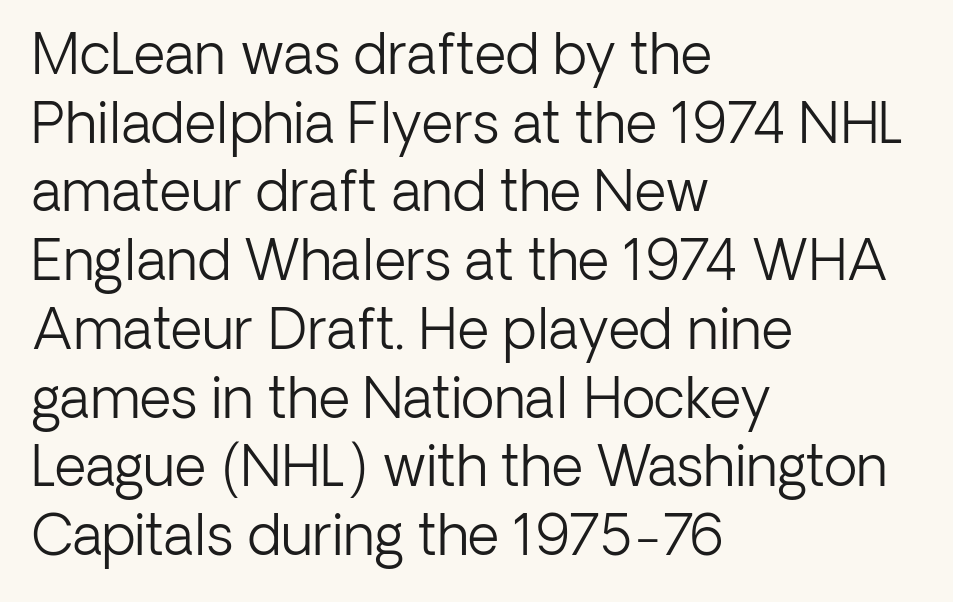
The image shows 55 px light sans-serif type, upright; set left-aligned, normal line spacing (1.25x), normal letter spacing, not underlined; low stroke contrast and a medium x-height.
